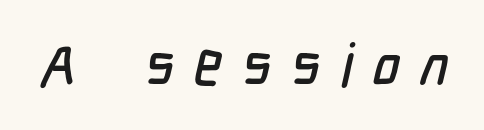
{"serif": "no", "width": "condensed", "stroke_contrast": "low", "x_height": "medium", "monospaced": "no", "underline": "no", "letter_spacing": "wide", "letter_spacing_em": 0.33, "glyph_px": 60}
